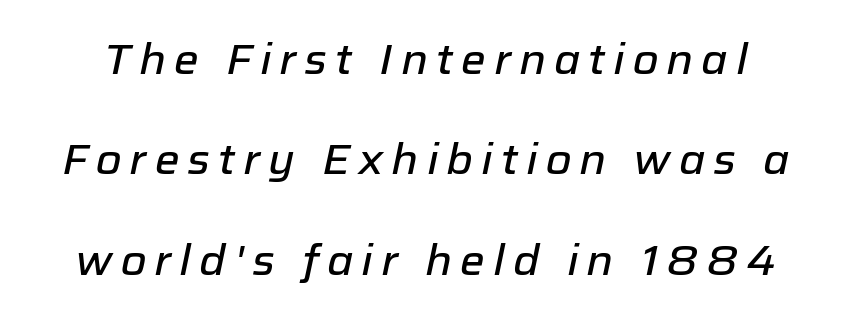
Q: Is the text italic (slanted)? A: Yes, it leans right by about 12 degrees.
Q: Is the text underlined? A: No.
Q: Is the spacing between lines tight, normal or loose? A: Loose.
Q: Width (condensed, normal, or wide)? A: Normal.
Q: Stroke contrast? A: Low.
Q: x-height? A: Medium.
Q: Monospaced? A: No.
